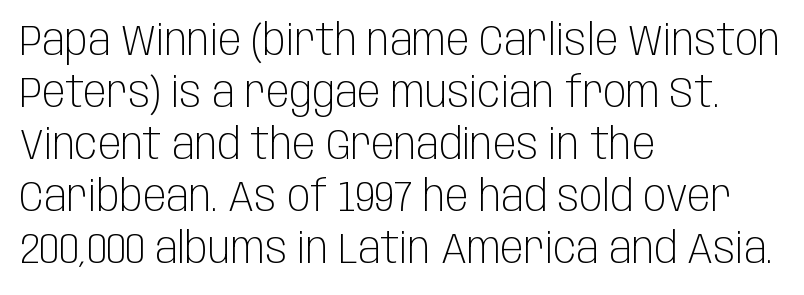
Stems here are at most as thick as an everyday book face. Nope, no serifs anywhere on these letters. Spacing between characters is what you'd get straight out of the box. Looks like regular typesetting: each glyph gets only the width it needs. The rag falls on the right side of this text block.
